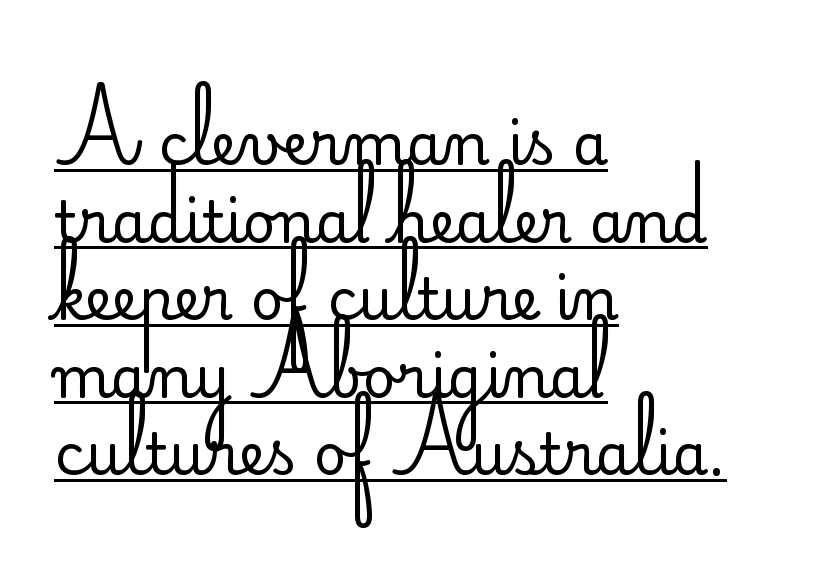
Q: Is the text bold? A: No.
Q: Is the text italic (slanted)? A: No, it is upright.
Q: Is the typeface a serif or a sans-serif typeface? A: Sans-serif.
Q: Is the text underlined? A: Yes.
Q: How is the paragraph aligned? A: Left-aligned.
Q: Is the spacing between letters normal or unusually wide? A: Normal.
Q: Is the spacing between lines tight, normal or loose? A: Normal.
Q: Width (condensed, normal, or wide)? A: Normal.
Q: Stroke contrast? A: Low.
Q: x-height? A: Small.
Q: Monospaced? A: No.
